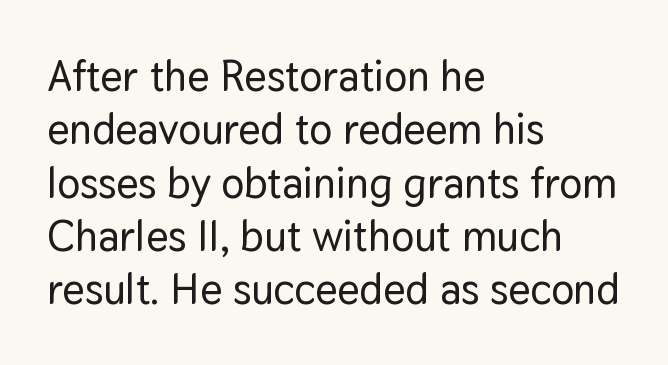
Q: Is the text italic (slanted)? A: No, it is upright.
Q: Is the typeface a serif or a sans-serif typeface? A: Sans-serif.
Q: Is the text underlined? A: No.
Q: How is the paragraph aligned? A: Left-aligned.
Q: Is the spacing between letters normal or unusually wide? A: Normal.
Q: Width (condensed, normal, or wide)? A: Normal.
Q: Stroke contrast? A: Low.
Q: x-height? A: Medium.
Q: Monospaced? A: No.
